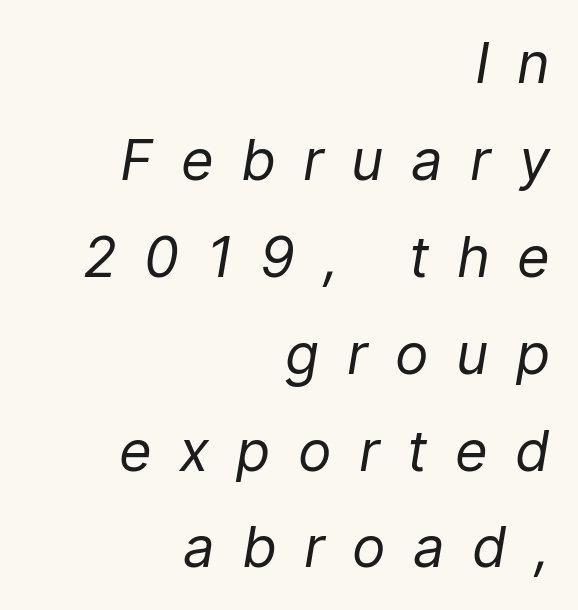
Q: Is the text bold? A: No.
Q: Is the text italic (slanted)? A: Yes, it leans right by about 9 degrees.
Q: Is the text underlined? A: No.
Q: How is the paragraph aligned? A: Right-aligned.
Q: Is the spacing between letters normal or unusually wide? A: Unusually wide.
Q: Width (condensed, normal, or wide)? A: Normal.
Q: Stroke contrast? A: Low.
Q: x-height? A: Medium.
Q: Monospaced? A: No.
